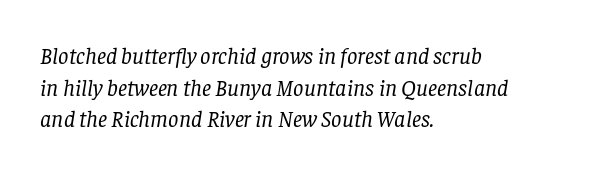
Standard letterfit; no display-style spreading of the glyphs. Is the type heavy? It reads as light-to-regular instead. The compositor pushed each line to the left boundary. Notice how the stems are inclined rather than vertical — that's the hallmark of italics. Anything drawn beneath the words? Only blank space. The leading is moderate, giving the passage an even texture.
